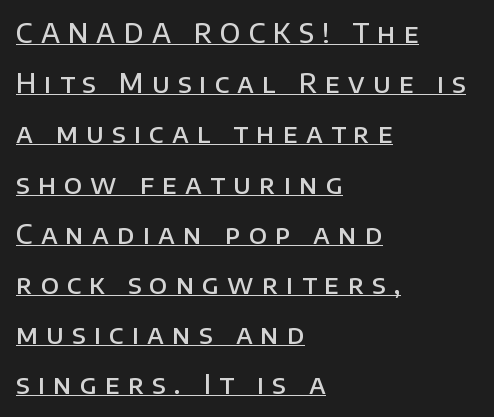
The image shows 26 px text type, upright; set left-aligned, loose line spacing (1.93x), unusually wide letter spacing (+0.31 em), underlined.
